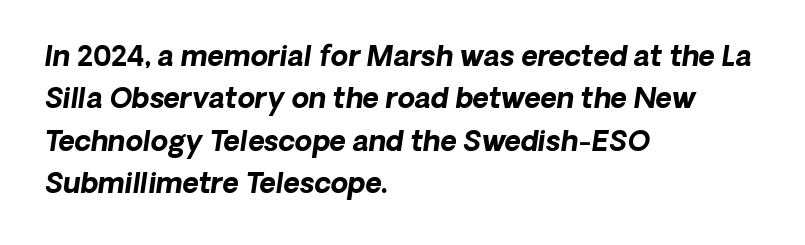
The image shows 28 px bold type, italic (leaning right); set left-aligned, normal line spacing (1.51x), normal letter spacing, not underlined; low stroke contrast and a medium x-height.
